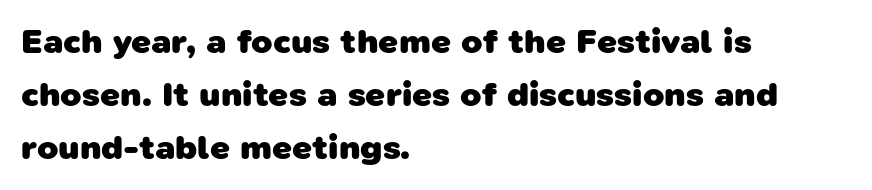
{"serif": "no", "bold": "yes", "weight": "heavy", "width": "normal", "stroke_contrast": "low", "x_height": "medium", "monospaced": "no", "underline": "no", "align": "left", "line_spacing": "normal", "line_spacing_ratio": 1.52, "letter_spacing": "normal", "letter_spacing_em": 0.0, "glyph_px": 35}
